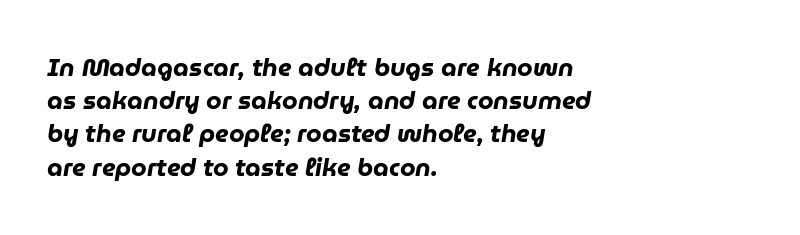
{"italic": "yes", "lean": "right", "slant_degrees": 9, "bold": "yes", "underline": "no", "align": "left", "line_spacing": "normal", "line_spacing_ratio": 1.33, "letter_spacing": "normal", "letter_spacing_em": 0.0, "glyph_px": 25}
